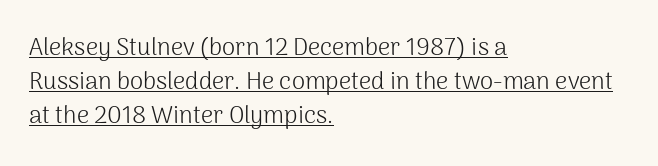
Q: Is the text bold? A: No.
Q: Is the text italic (slanted)? A: No, it is upright.
Q: Is the text underlined? A: Yes.
Q: How is the paragraph aligned? A: Left-aligned.
Q: Is the spacing between letters normal or unusually wide? A: Normal.
Q: Is the spacing between lines tight, normal or loose? A: Normal.
